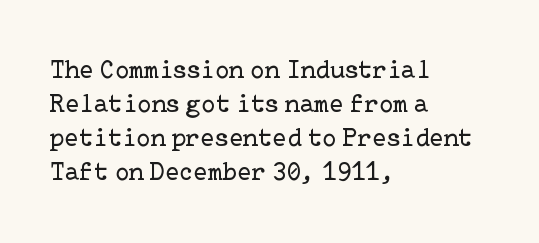
The image shows 26 px text type, upright; set left-aligned, normal line spacing (1.31x), normal letter spacing, not underlined.
